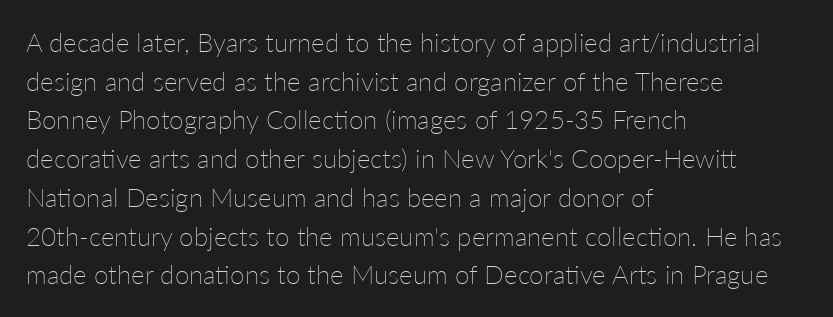
{"italic": "no", "bold": "no", "underline": "no", "align": "left", "line_spacing": "normal", "line_spacing_ratio": 1.49, "letter_spacing": "normal", "letter_spacing_em": 0.0, "glyph_px": 26}
